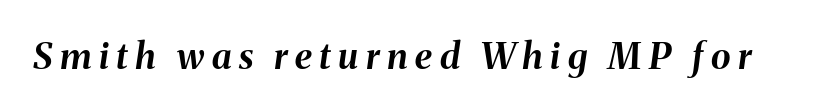
The image shows 36 px bold type, italic (leaning right); set unusually wide letter spacing (+0.21 em), not underlined; medium stroke contrast and a medium x-height.
